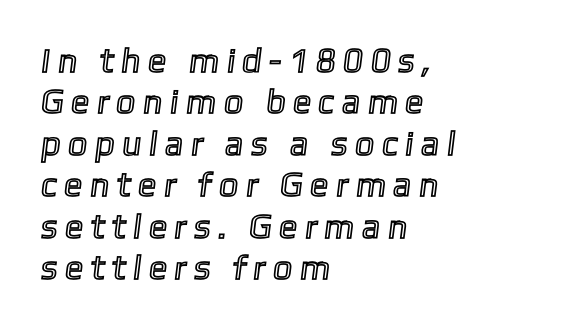
{"width": "normal", "x_height": "medium", "monospaced": "no", "underline": "no", "align": "left", "line_spacing_ratio": 1.22, "letter_spacing": "wide", "letter_spacing_em": 0.22, "glyph_px": 34}
